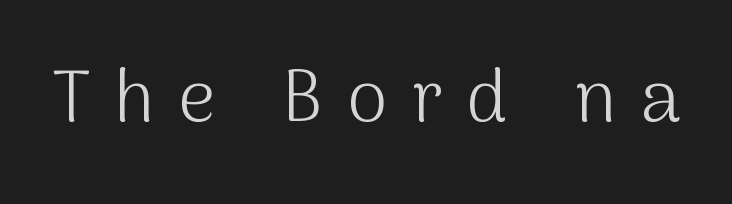
Caption: expanded tracking, letters set apart. Descender tails drop into unmarked territory. These lines are rendered in a variable-pitch font. The lettering stays uniformly vertical, giving the passage a roman look.
